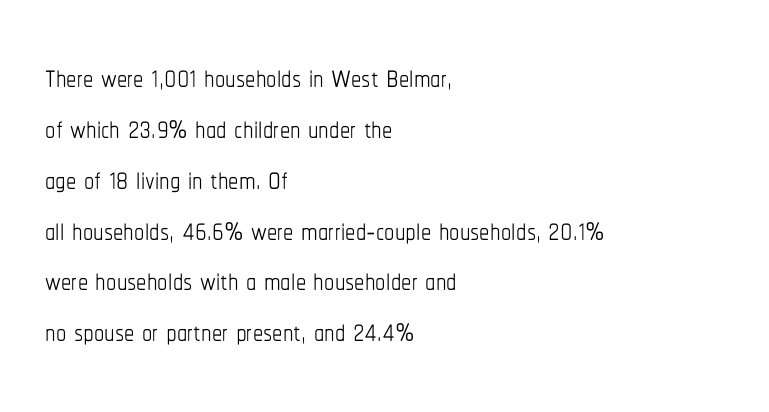
{"italic": "no", "bold": "no", "weight": "thin", "width": "condensed", "stroke_contrast": "low", "x_height": "medium", "monospaced": "no", "underline": "no", "align": "left", "line_spacing_ratio": 1.24, "letter_spacing": "normal", "letter_spacing_em": 0.0, "glyph_px": 41}
